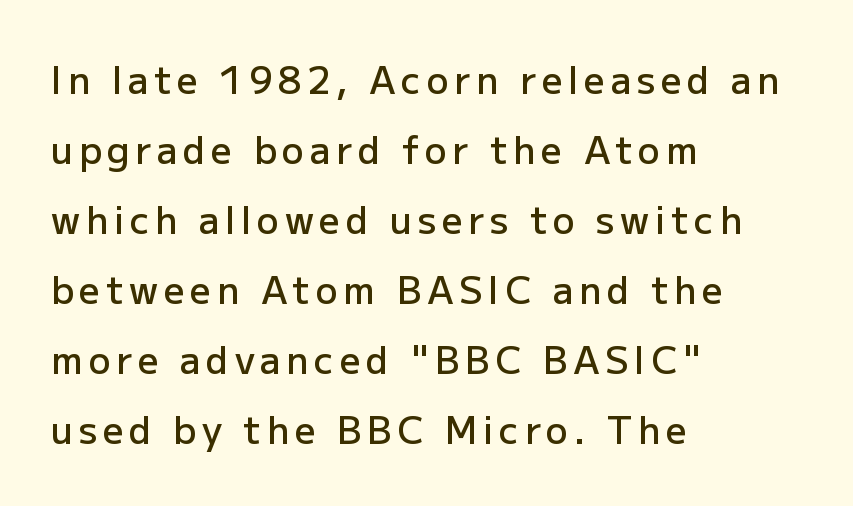
{"serif": "no", "italic": "no", "bold": "semi", "weight": "semibold", "width": "normal", "stroke_contrast": "low", "x_height": "medium", "monospaced": "no", "underline": "no", "align": "left", "line_spacing_ratio": 1.89, "glyph_px": 37}
